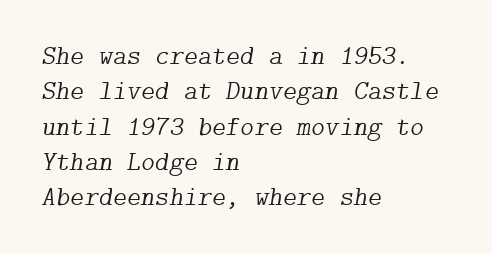
The image shows 27 px text type, italic (leaning right); set left-aligned, normal line spacing (1.31x), normal letter spacing, not underlined.
